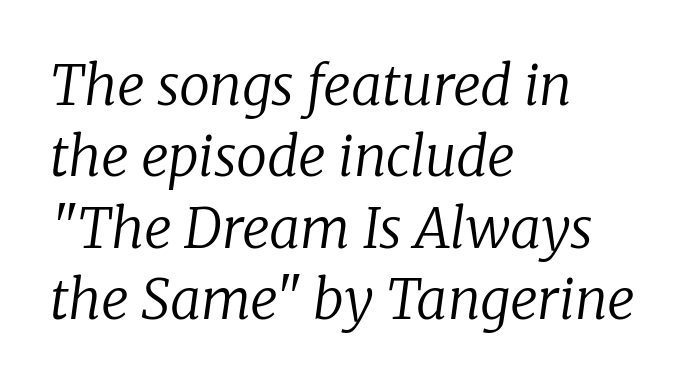
{"serif": "yes", "italic": "yes", "lean": "right", "slant_degrees": 8, "bold": "no", "weight": "regular", "width": "normal", "stroke_contrast": "low", "x_height": "medium", "monospaced": "no", "underline": "no", "align": "left", "line_spacing": "normal", "line_spacing_ratio": 1.3, "letter_spacing": "normal", "letter_spacing_em": 0.0, "glyph_px": 55}
